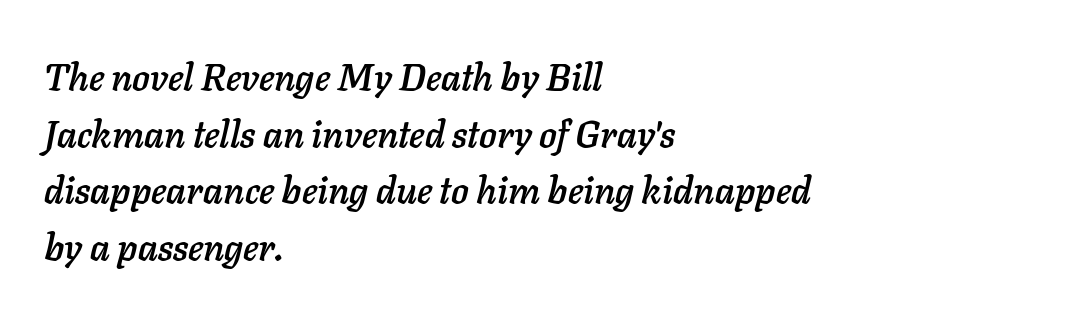
Q: Is the text italic (slanted)? A: Yes, it leans right by about 11 degrees.
Q: Is the text underlined? A: No.
Q: How is the paragraph aligned? A: Left-aligned.
Q: Is the spacing between letters normal or unusually wide? A: Normal.
Q: Is the spacing between lines tight, normal or loose? A: Normal.
Q: Width (condensed, normal, or wide)? A: Normal.
Q: Stroke contrast? A: Low.
Q: x-height? A: Medium.
Q: Monospaced? A: No.
